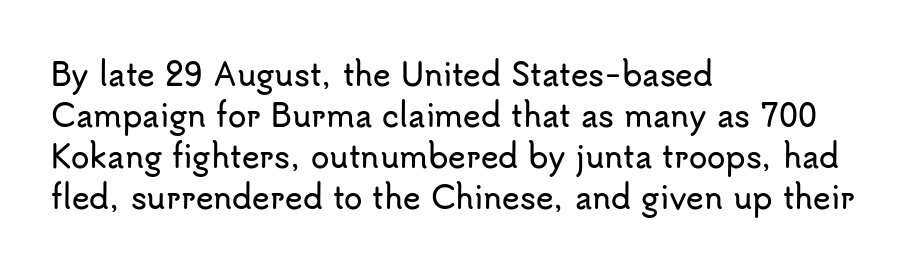
Letters rest on an invisible, unmarked baseline. Do the characters align in a grid? No, the font is proportional. Rendered with straight, roman letterforms. Compared with typical paragraphs, the rows here are spaced about the same. The face used here is a sans, in the tradition of grotesques and geometrics.
